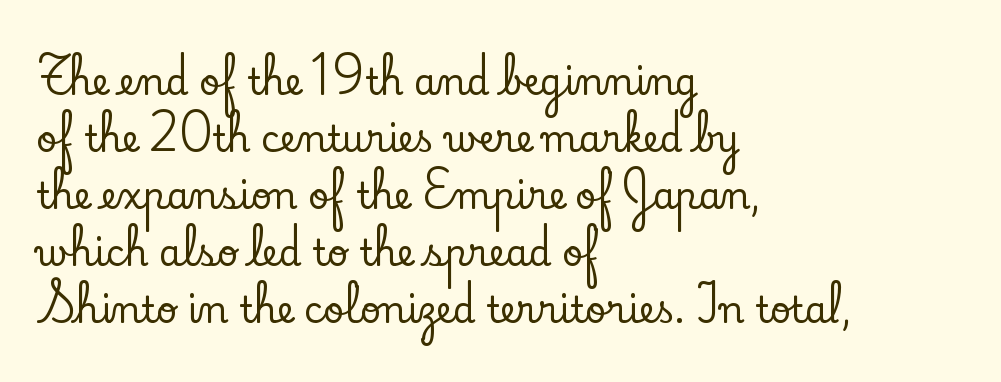
The image shows 36 px serif type, upright; set left-aligned, normal line spacing (1.58x), normal letter spacing, not underlined; low stroke contrast and a small x-height.
